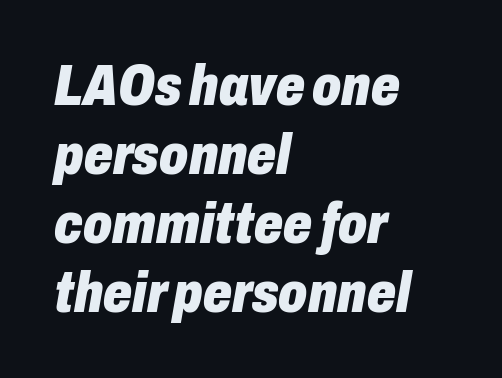
The image shows 57 px heavy, condensed type, italic (leaning right); set left-aligned, line spacing 1.21x, normal letter spacing, not underlined; low stroke contrast and a medium x-height.
